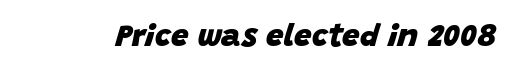
{"italic": "yes", "lean": "right", "slant_degrees": 15, "bold": "yes", "weight": "heavy", "width": "normal", "stroke_contrast": "low", "x_height": "large", "monospaced": "no", "underline": "no", "letter_spacing": "normal", "letter_spacing_em": 0.0, "glyph_px": 31}
